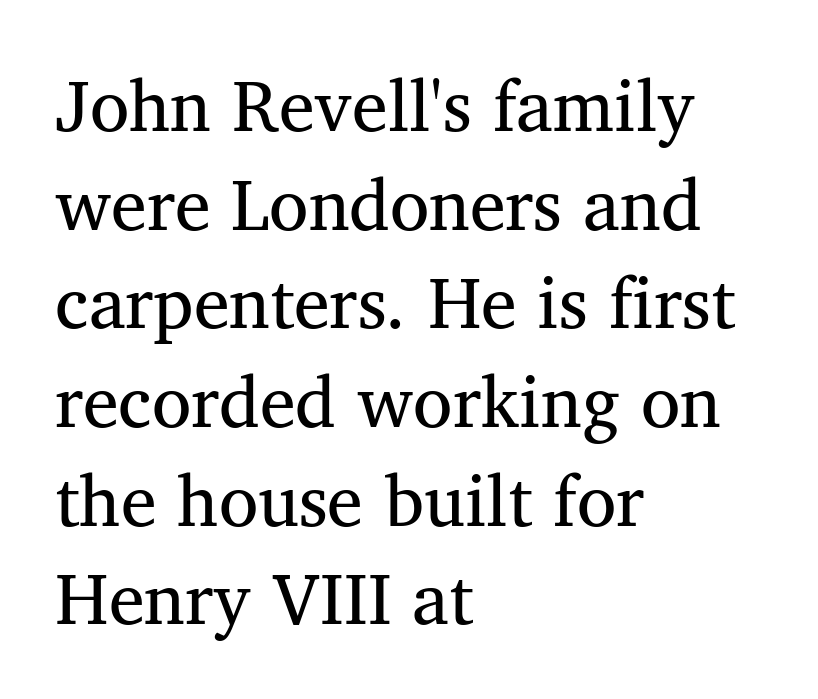
The setting favours the left margin, as ordinary paragraphs usually do. If you drew a line through each stem, it would be perfectly vertical. The specimen omits any rule beneath the text block's lines. Caption: face not bold, strokes unweighted. One glance says typical: line gaps are just what's usual.
